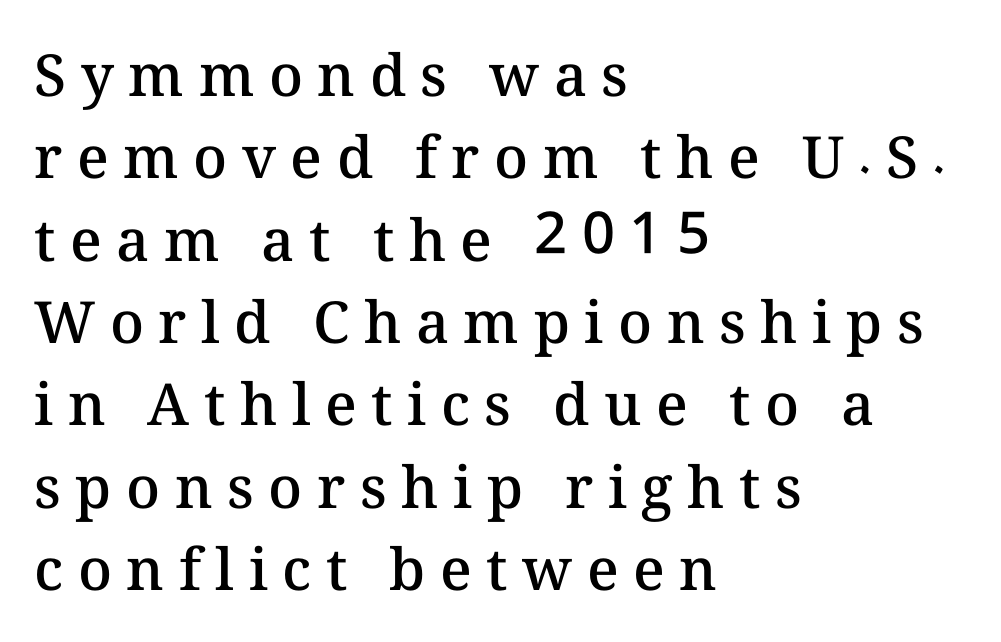
Does the copy run flush right? No — it runs flush left. Look at the stroke-to-counter ratio: somewhat heavy, a semibold. The lines sit at an ordinary, default distance from one another. Glyph-to-glyph distance is far greater than everyday printed text. The zone under the glyphs is completely vacant.
